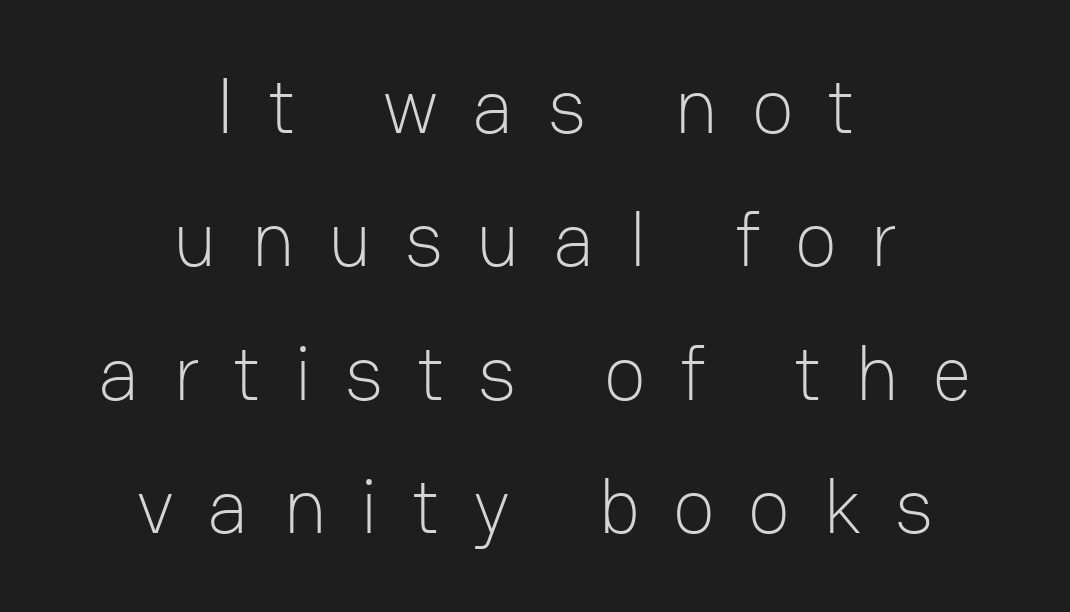
{"serif": "no", "italic": "no", "bold": "no", "weight": "light", "width": "normal", "stroke_contrast": "low", "x_height": "medium", "monospaced": "no", "underline": "no", "align": "center", "line_spacing_ratio": 1.71, "letter_spacing": "wide", "letter_spacing_em": 0.43, "glyph_px": 78}
